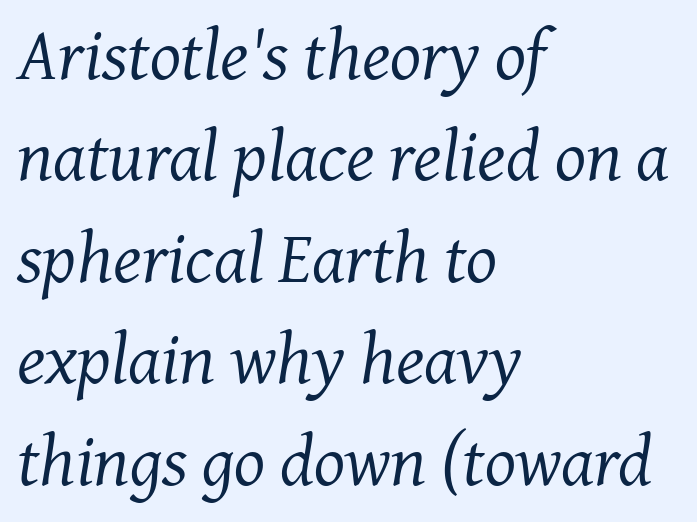
{"serif": "yes", "italic": "yes", "lean": "right", "slant_degrees": 7, "bold": "no", "weight": "regular", "width": "normal", "stroke_contrast": "medium", "x_height": "medium", "monospaced": "no", "underline": "no", "align": "left", "line_spacing": "normal", "line_spacing_ratio": 1.39, "letter_spacing": "normal", "letter_spacing_em": 0.0, "glyph_px": 73}
